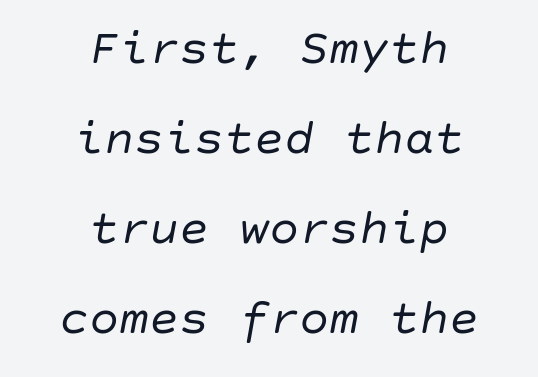
The image shows 50 px regular-weight type, italic (leaning right); set centered, line spacing 1.8x, normal letter spacing, not underlined; low stroke contrast and a large x-height.
